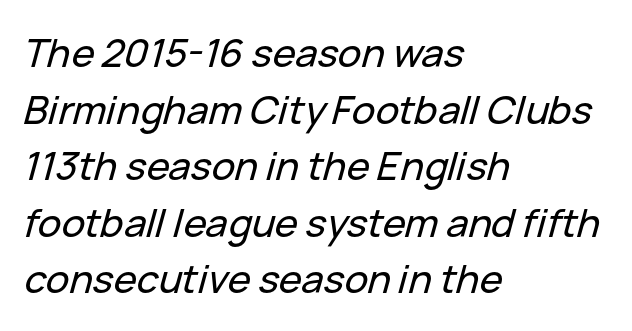
This rendering features lettering with no underline. Proportional: the letters do not fall into vertical columns. These lines were composed using italics. Is the letter spacing exaggerated? No — it looks like the ordinary default.
